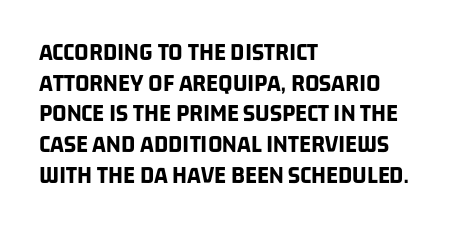
The image shows 25 px bold type; set left-aligned, line spacing 1.23x, normal letter spacing, not underlined.
